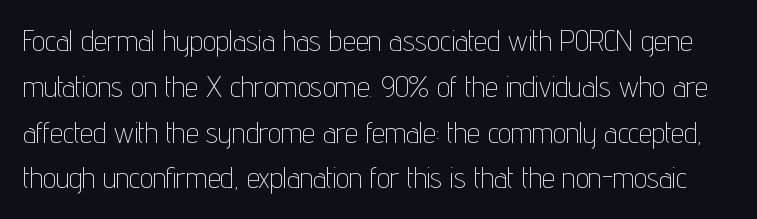
Descenders are the only things crossing below the line. If you measured baseline to baseline, you'd find a middling distance. No feet cap the strokes, marking this as sans-serif type. Unbolded letterforms with no extra heft. A typesetter would mark this as roman, not italic. Spacing between characters is what you'd get straight out of the box.
